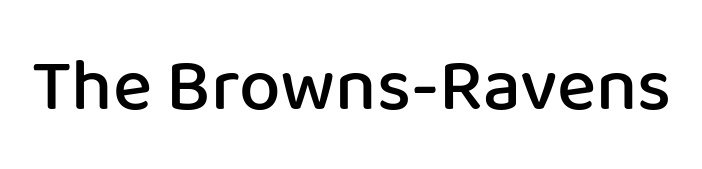
Q: Is the text bold? A: Semi-bold.
Q: Is the text italic (slanted)? A: No, it is upright.
Q: Is the typeface a serif or a sans-serif typeface? A: Sans-serif.
Q: Is the text underlined? A: No.
Q: Is the spacing between letters normal or unusually wide? A: Normal.
Q: Width (condensed, normal, or wide)? A: Normal.
Q: Stroke contrast? A: Low.
Q: x-height? A: Medium.
Q: Monospaced? A: No.
